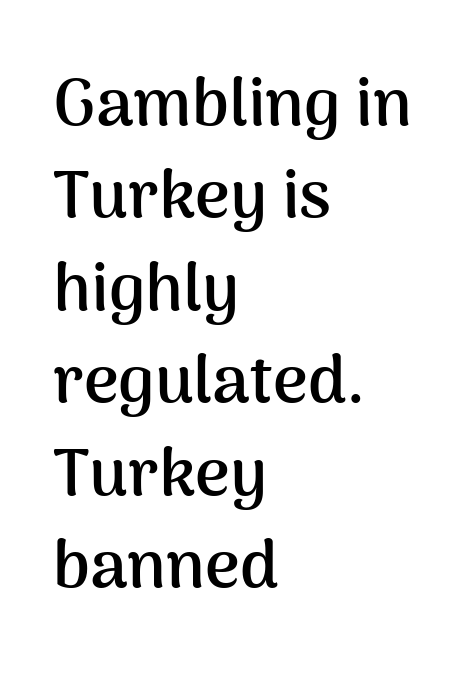
This sample uses a sans-serif face. Spacing between characters is what you'd get straight out of the box. The glyphs are unaccompanied by any horizontal stroke below them. Upright lettering throughout. Is this a fixed-width face? No — the glyphs have proportional, varying widths. Left-aligned paragraph, ragged on the right.
